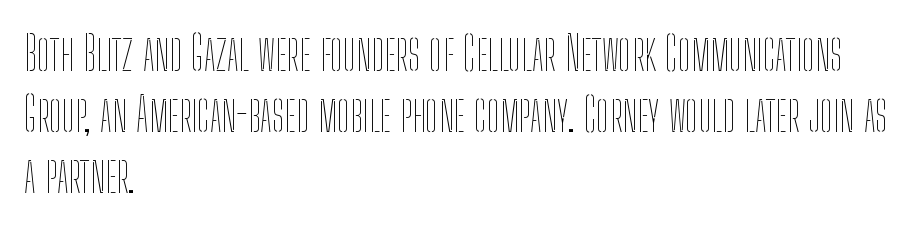
Q: Is the text bold? A: No.
Q: Is the text italic (slanted)? A: No, it is upright.
Q: Is the text underlined? A: No.
Q: How is the paragraph aligned? A: Left-aligned.
Q: Is the spacing between letters normal or unusually wide? A: Normal.
Q: Is the spacing between lines tight, normal or loose? A: Normal.
Q: Width (condensed, normal, or wide)? A: Condensed.
Q: Stroke contrast? A: Low.
Q: x-height? A: Medium.
Q: Monospaced? A: No.
